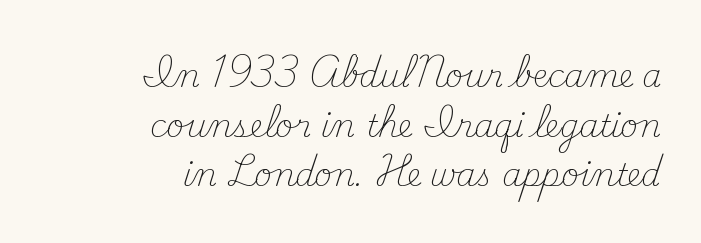
Q: Is the text bold? A: No.
Q: Is the text italic (slanted)? A: Yes.
Q: Is the typeface a serif or a sans-serif typeface? A: Serif.
Q: Is the text underlined? A: No.
Q: How is the paragraph aligned? A: Right-aligned.
Q: Is the spacing between letters normal or unusually wide? A: Normal.
Q: Is the spacing between lines tight, normal or loose? A: Normal.
Q: Width (condensed, normal, or wide)? A: Normal.
Q: Stroke contrast? A: Medium.
Q: x-height? A: Small.
Q: Monospaced? A: No.
